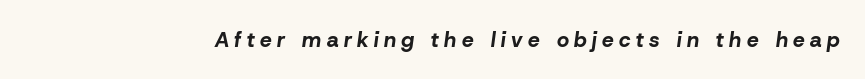
Q: Is the text bold? A: Yes.
Q: Is the text italic (slanted)? A: Yes, it leans right by about 8 degrees.
Q: Is the text underlined? A: No.
Q: Is the spacing between letters normal or unusually wide? A: Unusually wide.
